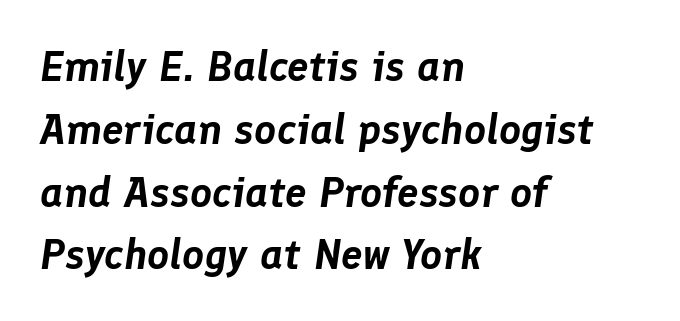
{"italic": "yes", "lean": "right", "slant_degrees": 8, "width": "normal", "stroke_contrast": "low", "x_height": "medium", "monospaced": "no", "underline": "no", "align": "left", "line_spacing": "normal", "line_spacing_ratio": 1.46, "letter_spacing": "normal", "letter_spacing_em": 0.0, "glyph_px": 43}
